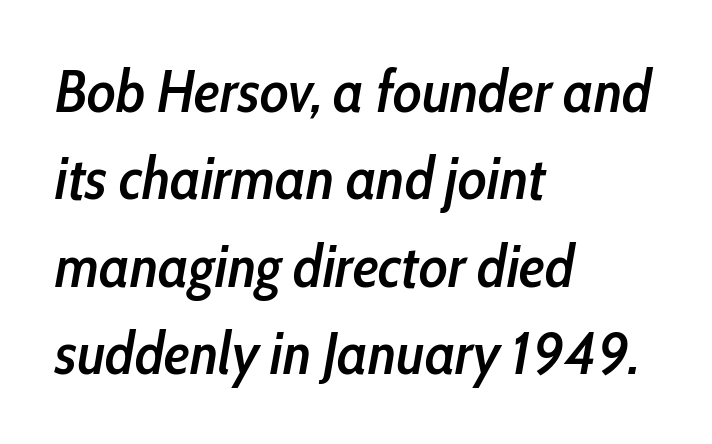
Q: Is the text bold? A: Semi-bold.
Q: Is the text italic (slanted)? A: Yes, it leans right by about 10 degrees.
Q: Is the text underlined? A: No.
Q: How is the paragraph aligned? A: Left-aligned.
Q: Is the spacing between letters normal or unusually wide? A: Normal.
Q: Is the spacing between lines tight, normal or loose? A: Normal.
Q: Width (condensed, normal, or wide)? A: Condensed.
Q: Stroke contrast? A: Low.
Q: x-height? A: Medium.
Q: Monospaced? A: No.
